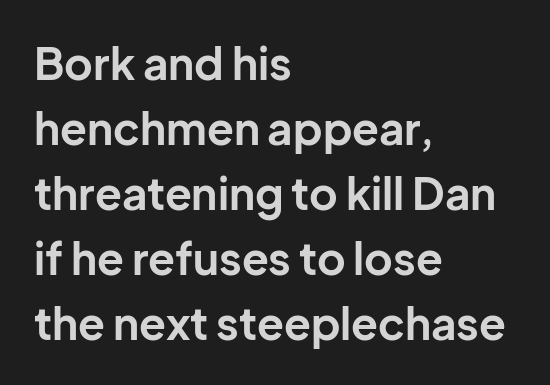
The image shows 44 px bold sans-serif type, upright; set left-aligned, normal line spacing (1.48x), normal letter spacing, not underlined; low stroke contrast and a medium x-height.
